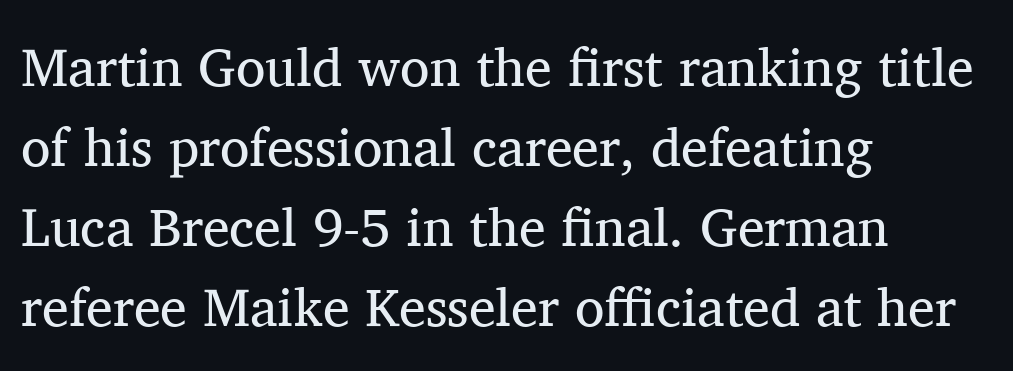
Q: Is the text bold? A: No.
Q: Is the text italic (slanted)? A: No, it is upright.
Q: Is the typeface a serif or a sans-serif typeface? A: Serif.
Q: Is the text underlined? A: No.
Q: How is the paragraph aligned? A: Left-aligned.
Q: Is the spacing between letters normal or unusually wide? A: Normal.
Q: Is the spacing between lines tight, normal or loose? A: Normal.
Q: Width (condensed, normal, or wide)? A: Normal.
Q: Stroke contrast? A: Medium.
Q: x-height? A: Medium.
Q: Monospaced? A: No.
